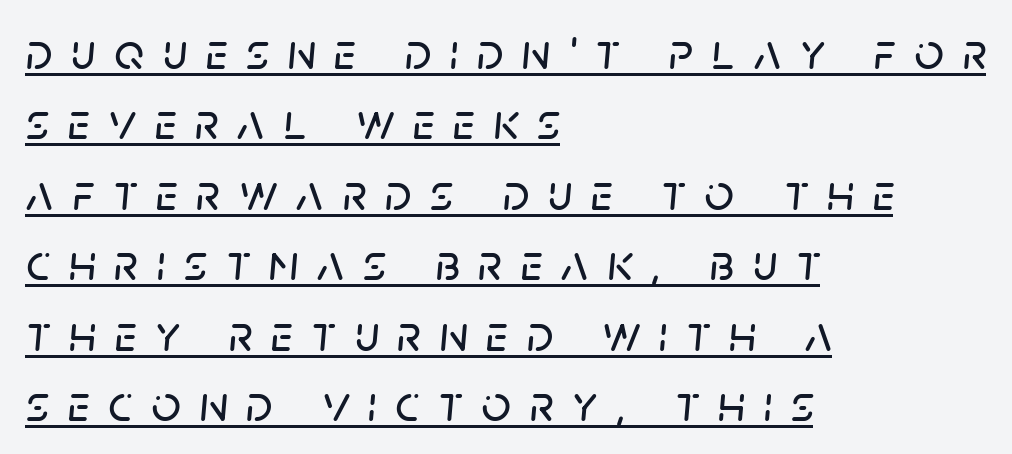
In terms of letterspacing, this is a distinctly airy, spread setting. The text block is weighted toward the left margin, trailing off unevenly rightward. The leading is moderate, giving the passage an even texture. These lines are rendered in a variable-pitch font. The lettering is marked with a stroke running underneath it.
